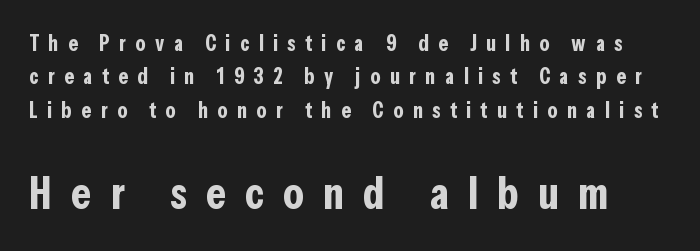
Q: Is the text bold? A: Yes.
Q: Is the text italic (slanted)? A: No, it is upright.
Q: Is the typeface a serif or a sans-serif typeface? A: Sans-serif.
Q: Is the text underlined? A: No.
Q: Is the spacing between letters normal or unusually wide? A: Unusually wide.
Q: Is the spacing between lines tight, normal or loose? A: Normal.
Q: Which block of text is set in a larger size, the first (top) or the second (bottom)? A: The second (bottom) one.
Q: Width (condensed, normal, or wide)? A: Condensed.
Q: Stroke contrast? A: Low.
Q: x-height? A: Medium.
Q: Monospaced? A: No.
